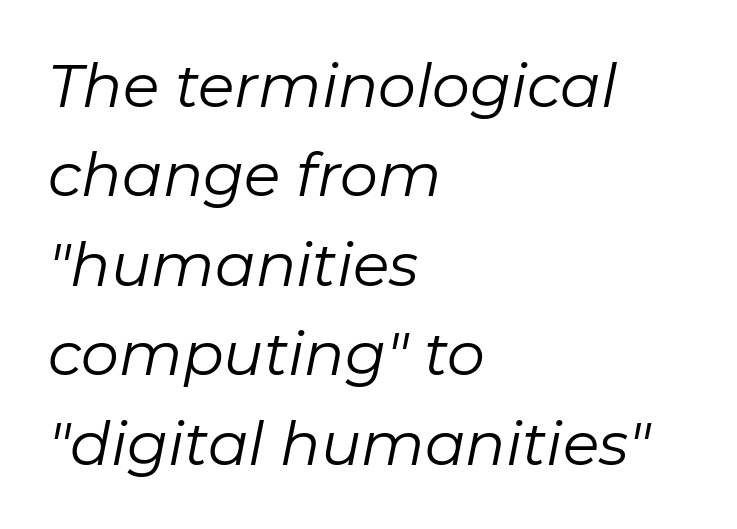
Think standard paragraph weight, or any step lighter than that. The setting favours the left margin, as ordinary paragraphs usually do. Italic: yes, the glyphs are oblique. Bare-footed words on every line. You could call the tracking neutral — neither tight nor loose.
